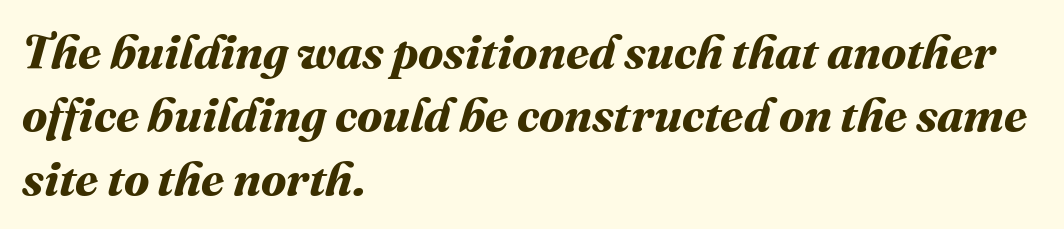
Q: Is the text bold? A: Yes.
Q: Is the text underlined? A: No.
Q: How is the paragraph aligned? A: Left-aligned.
Q: Is the spacing between letters normal or unusually wide? A: Normal.
Q: Is the spacing between lines tight, normal or loose? A: Normal.
Q: Width (condensed, normal, or wide)? A: Normal.
Q: Stroke contrast? A: Medium.
Q: x-height? A: Medium.
Q: Monospaced? A: No.
